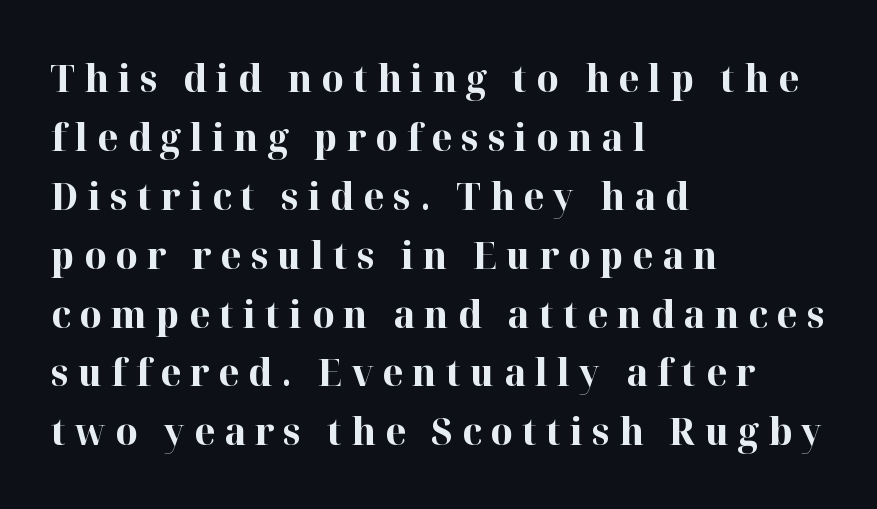
The image shows 38 px bold serif type, upright; set left-aligned, normal line spacing (1.55x), unusually wide letter spacing (+0.24 em), not underlined; high stroke contrast and a medium x-height.
